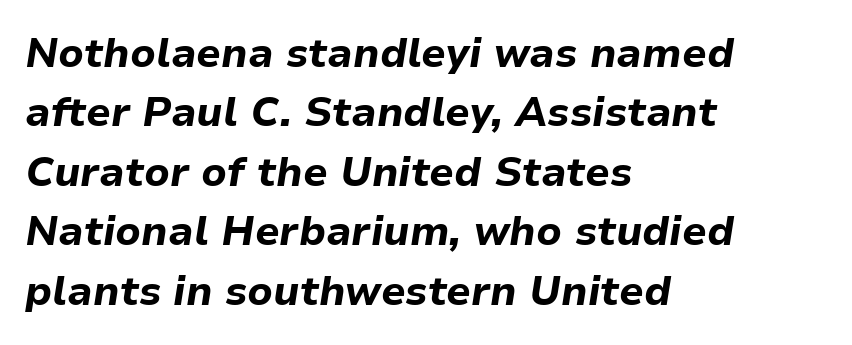
Q: Is the text bold? A: Yes.
Q: Is the text italic (slanted)? A: Yes, it leans right by about 9 degrees.
Q: Is the text underlined? A: No.
Q: How is the paragraph aligned? A: Left-aligned.
Q: Is the spacing between letters normal or unusually wide? A: Normal.
Q: Is the spacing between lines tight, normal or loose? A: Normal.
Q: Width (condensed, normal, or wide)? A: Normal.
Q: Stroke contrast? A: Low.
Q: x-height? A: Medium.
Q: Monospaced? A: No.
